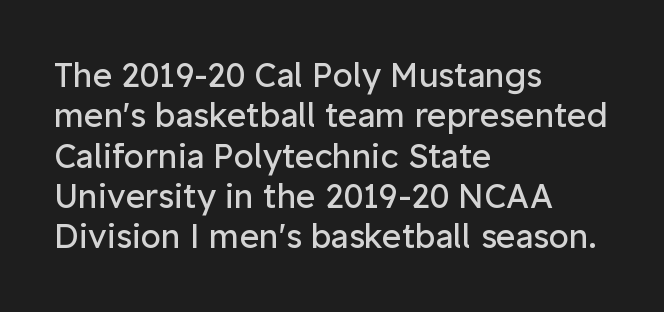
Decoration check: the copy has no underline. Note: no serifs on the glyphs. Notice how the stems are strictly vertical — no italics here. Reading down the block, your eye returns to a fixed left position each line.
